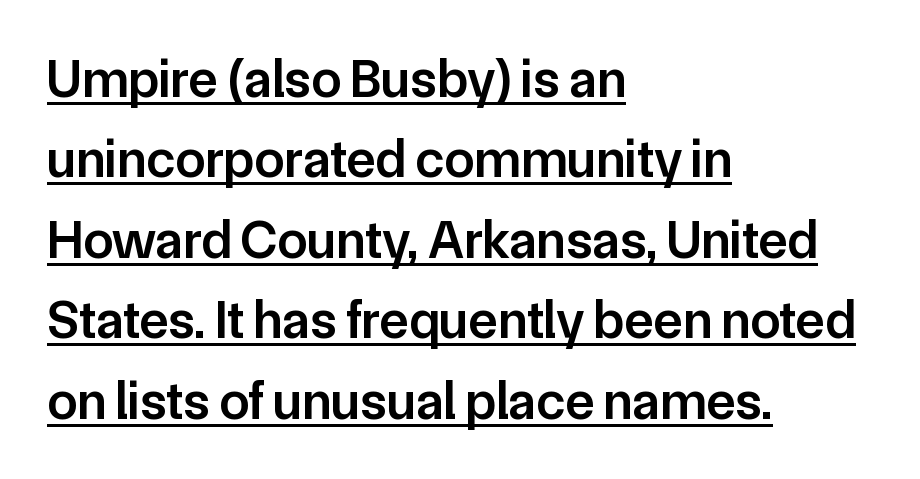
The image shows 54 px semibold sans-serif type, upright; set left-aligned, normal line spacing (1.49x), normal letter spacing, underlined; low stroke contrast and a medium x-height.
